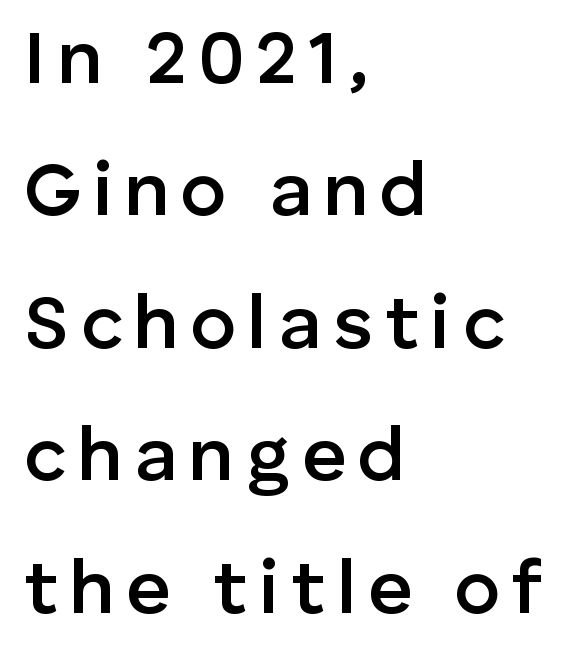
The image shows 77 px semibold sans-serif type, upright; set left-aligned, line spacing 1.72x, not underlined; low stroke contrast and a medium x-height.
